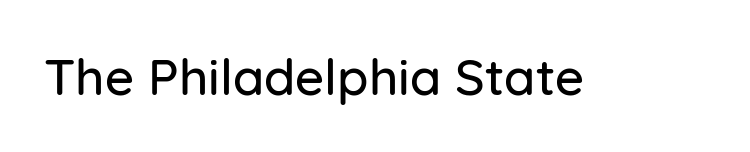
Spacing between characters is what you'd get straight out of the box. The glyphs are unaccompanied by any horizontal stroke below them. Upright lettering throughout. Observe the absence of serifs on each vertical stroke in this sample. Think of a printed novel: that variable character pitch is what you see here.
